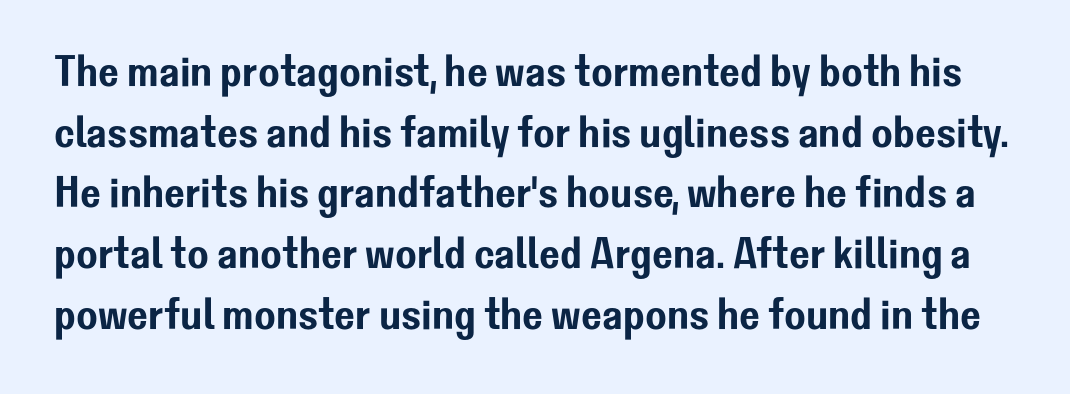
Proportional: the letters do not fall into vertical columns. The foot of each line stays bare and open. Each new line begins a customary step beneath the previous one. You could call the tracking neutral — neither tight nor loose. Serifs: no, the terminals of the letterforms are clean. The specimen reads as upright at a glance.
